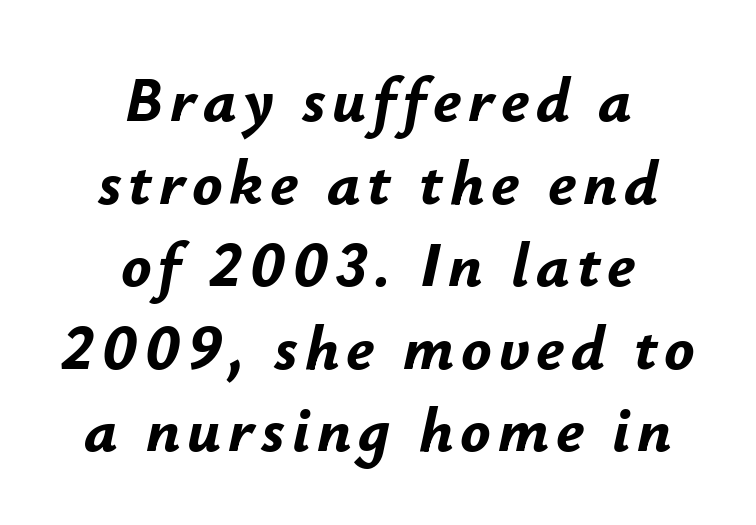
{"italic": "yes", "lean": "right", "slant_degrees": 12, "bold": "yes", "weight": "bold", "width": "normal", "stroke_contrast": "low", "x_height": "small", "monospaced": "no", "underline": "no", "align": "center", "line_spacing": "normal", "line_spacing_ratio": 1.31, "glyph_px": 63}
